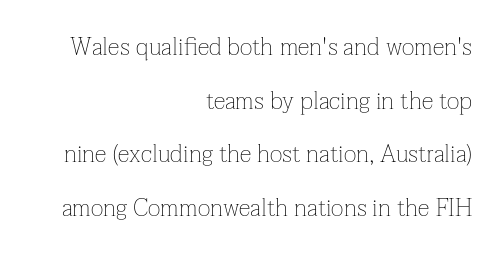
{"italic": "no", "bold": "no", "underline": "no", "align": "right", "line_spacing": "loose", "line_spacing_ratio": 2.23, "letter_spacing": "normal", "letter_spacing_em": 0.0, "glyph_px": 24}
